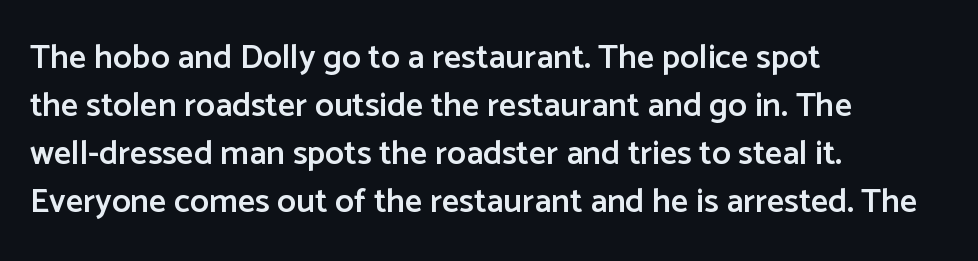
Bold? Not quite — semibold, heavier than regular but stopping short. Regular leading. Type style note: lacks serifs. One-word summary of the alignment: left. Think of a printed novel: that variable character pitch is what you see here. Decoration check: the copy has no underline.
